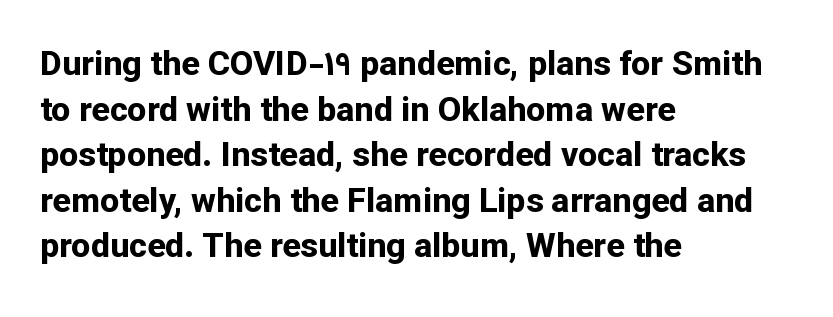
The image shows 34 px bold sans-serif type, upright; set left-aligned, normal line spacing (1.34x), normal letter spacing, not underlined; low stroke contrast and a medium x-height.
